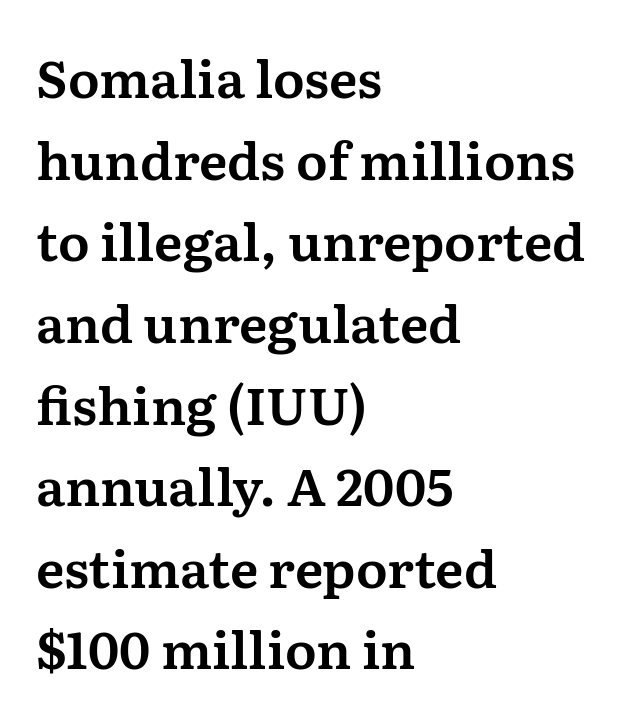
{"serif": "yes", "italic": "no", "width": "normal", "stroke_contrast": "medium", "x_height": "medium", "monospaced": "no", "underline": "no", "align": "left", "line_spacing": "normal", "line_spacing_ratio": 1.57, "letter_spacing": "normal", "letter_spacing_em": 0.0, "glyph_px": 52}
